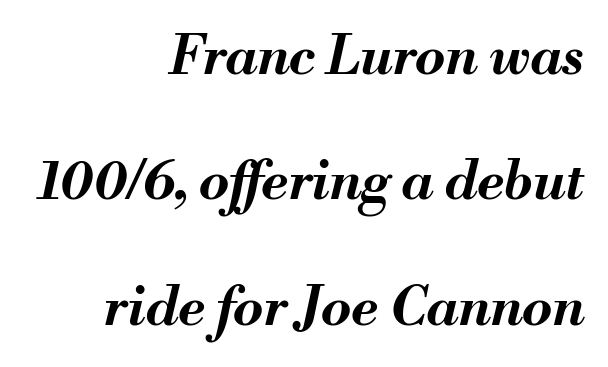
{"italic": "yes", "lean": "right", "slant_degrees": 13, "bold": "yes", "weight": "bold", "width": "normal", "stroke_contrast": "medium", "x_height": "small", "monospaced": "no", "underline": "no", "align": "right", "line_spacing": "loose", "line_spacing_ratio": 2.32, "letter_spacing": "normal", "letter_spacing_em": 0.0, "glyph_px": 54}
